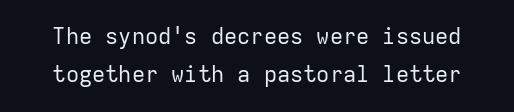
{"italic": "no", "bold": "no", "underline": "no", "line_spacing_ratio": 1.73, "letter_spacing": "normal", "letter_spacing_em": 0.0, "glyph_px": 22}
